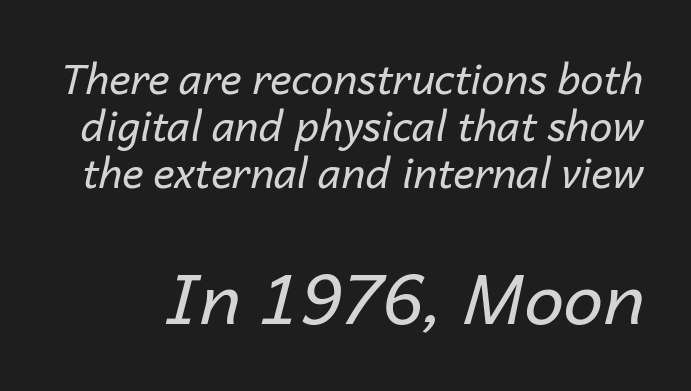
Q: Is the text bold? A: No.
Q: Is the text italic (slanted)? A: Yes, it leans right by about 14 degrees.
Q: Is the text underlined? A: No.
Q: Is the spacing between letters normal or unusually wide? A: Normal.
Q: Is the spacing between lines tight, normal or loose? A: Tight.
Q: Which block of text is set in a larger size, the first (top) or the second (bottom)? A: The second (bottom) one.
Q: Width (condensed, normal, or wide)? A: Normal.
Q: Stroke contrast? A: Low.
Q: x-height? A: Medium.
Q: Monospaced? A: No.
